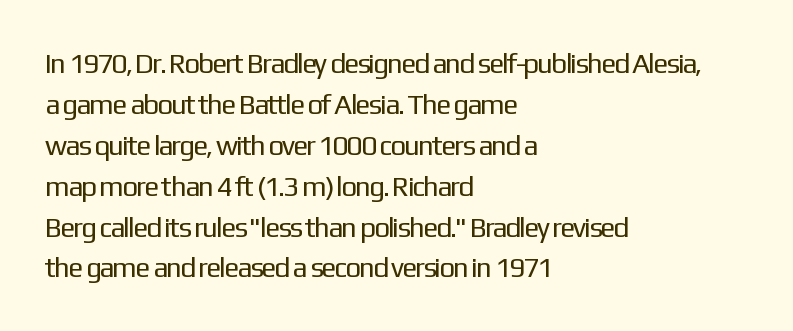
The image shows 28 px regular-weight sans-serif type, upright; set left-aligned, normal line spacing (1.46x), normal letter spacing, not underlined; low stroke contrast and a medium x-height.
